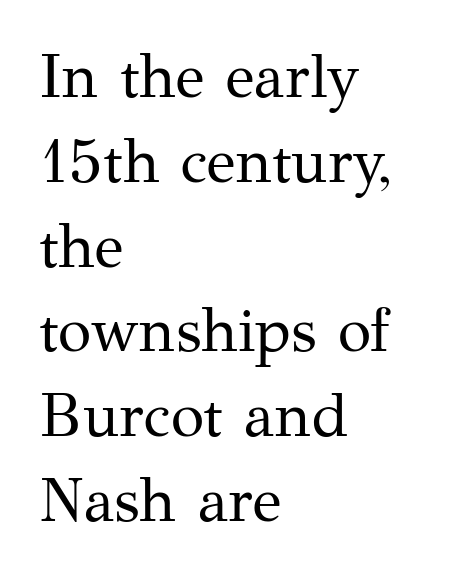
The image shows 61 px regular-weight serif type, upright; set left-aligned, normal line spacing (1.39x), normal letter spacing, not underlined; medium stroke contrast and a medium x-height.
